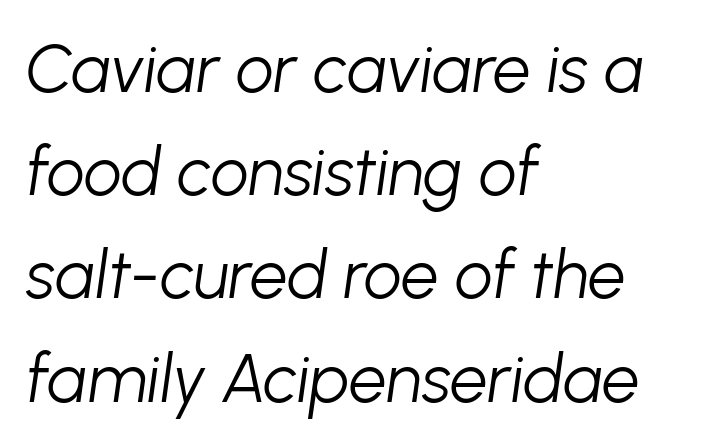
Q: Is the text bold? A: No.
Q: Is the text italic (slanted)? A: Yes, it leans right by about 8 degrees.
Q: Is the text underlined? A: No.
Q: How is the paragraph aligned? A: Left-aligned.
Q: Is the spacing between letters normal or unusually wide? A: Normal.
Q: Is the spacing between lines tight, normal or loose? A: Normal.
Q: Width (condensed, normal, or wide)? A: Normal.
Q: Stroke contrast? A: Low.
Q: x-height? A: Medium.
Q: Monospaced? A: No.
